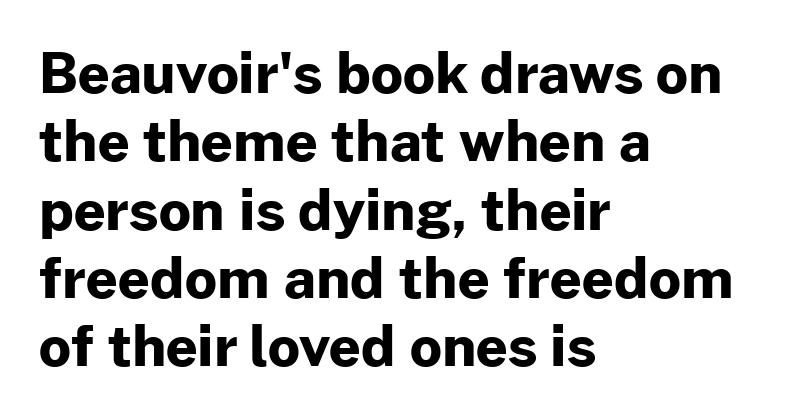
Q: Is the text bold? A: Yes.
Q: Is the text italic (slanted)? A: No, it is upright.
Q: Is the typeface a serif or a sans-serif typeface? A: Sans-serif.
Q: Is the text underlined? A: No.
Q: How is the paragraph aligned? A: Left-aligned.
Q: Is the spacing between letters normal or unusually wide? A: Normal.
Q: Width (condensed, normal, or wide)? A: Normal.
Q: Stroke contrast? A: Low.
Q: x-height? A: Medium.
Q: Monospaced? A: No.
